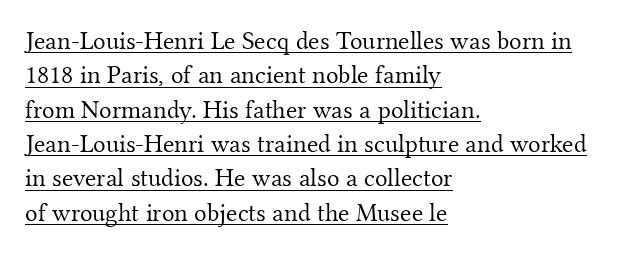
{"italic": "no", "bold": "no", "underline": "yes", "align": "left", "line_spacing": "normal", "line_spacing_ratio": 1.32, "letter_spacing": "normal", "letter_spacing_em": 0.0, "glyph_px": 26}
